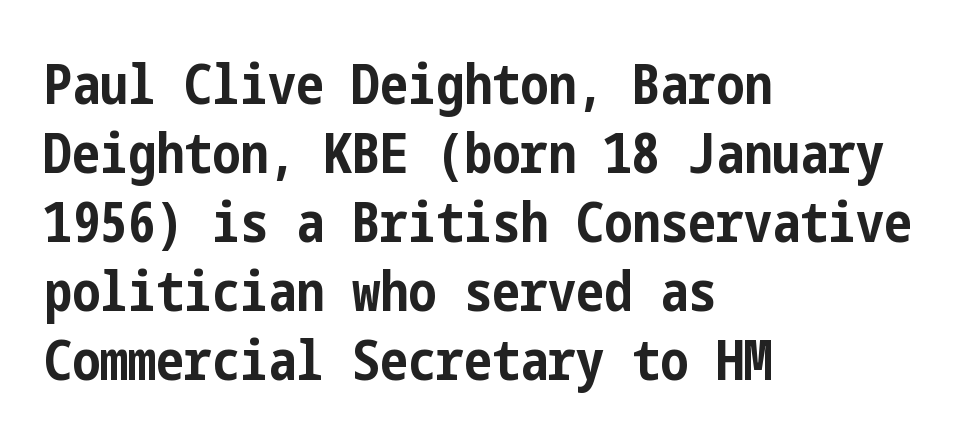
The image shows 56 px bold, condensed sans-serif type, upright; set left-aligned, line spacing 1.23x, normal letter spacing, not underlined; low stroke contrast and a medium x-height.
